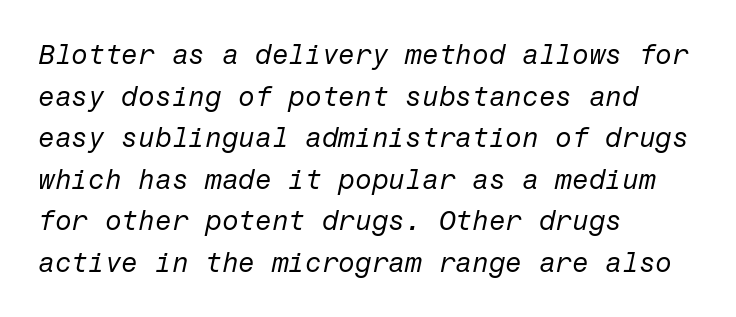
The image shows 27 px text type, italic (leaning right); set left-aligned, normal line spacing (1.54x), normal letter spacing, not underlined.
